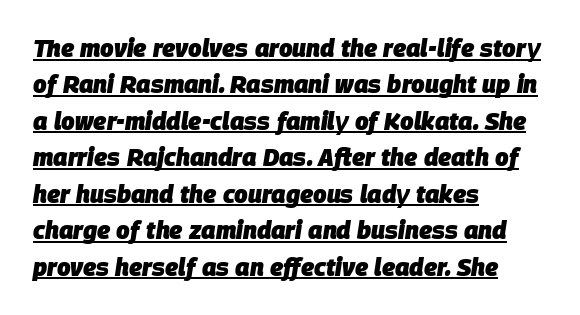
{"italic": "yes", "lean": "right", "slant_degrees": 9, "bold": "yes", "underline": "yes", "align": "left", "line_spacing": "normal", "line_spacing_ratio": 1.52, "letter_spacing": "normal", "letter_spacing_em": 0.0, "glyph_px": 24}
